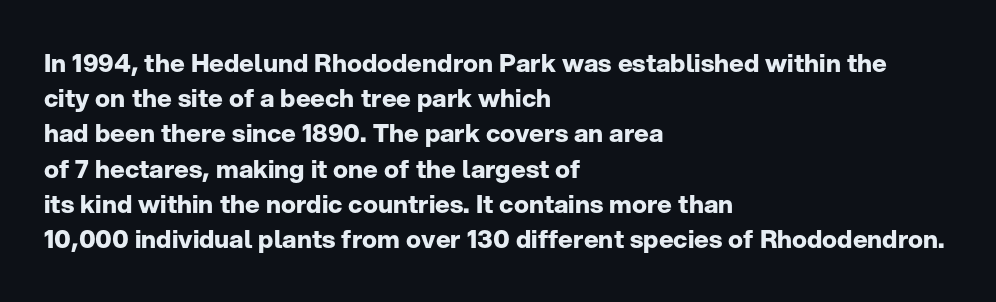
Q: Is the text bold? A: Yes.
Q: Is the text italic (slanted)? A: No, it is upright.
Q: Is the text underlined? A: No.
Q: How is the paragraph aligned? A: Left-aligned.
Q: Is the spacing between letters normal or unusually wide? A: Normal.
Q: Is the spacing between lines tight, normal or loose? A: Normal.
